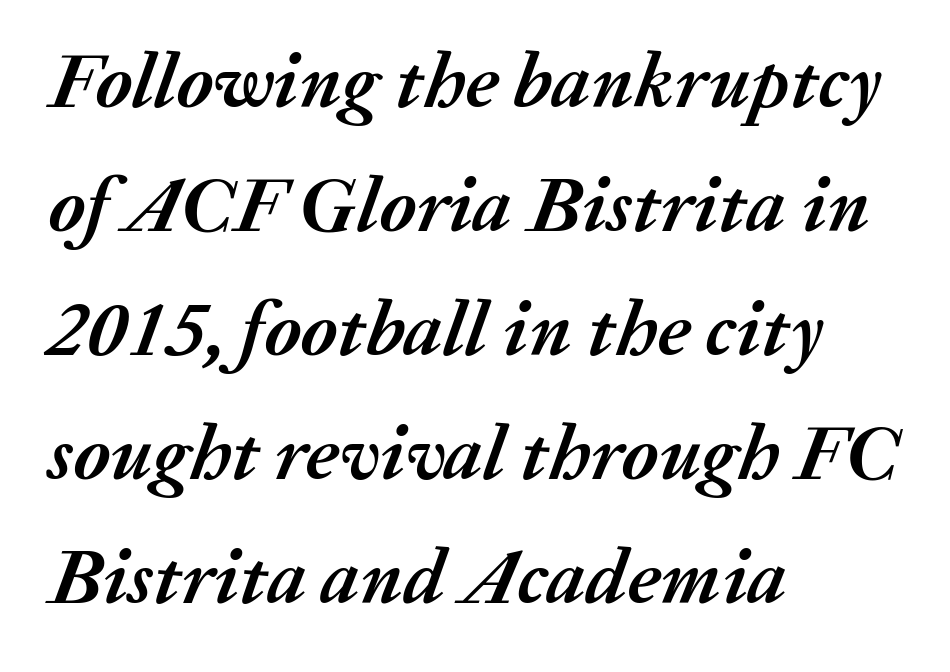
{"italic": "yes", "lean": "right", "slant_degrees": 20, "bold": "yes", "weight": "semibold", "width": "normal", "stroke_contrast": "medium", "x_height": "medium", "monospaced": "no", "underline": "no", "align": "left", "line_spacing": "normal", "line_spacing_ratio": 1.59, "letter_spacing": "normal", "letter_spacing_em": 0.0, "glyph_px": 78}
